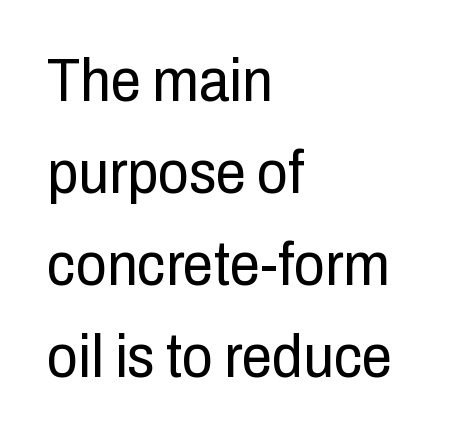
Is this a heavy cut? Hardly; it is regular or lighter. Anything drawn beneath the words? Only blank space. Typeset ragged right — the left edge is the straight one. To sum up the face: it is a sans, with no serifs. Honestly, the letter spacing is just normal — you wouldn't notice it.
